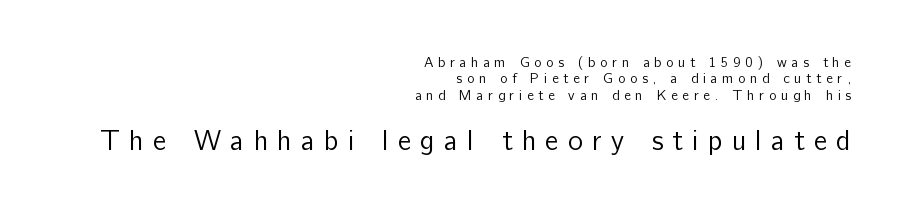
Summary of weight: not heavy and not bold. The lower block of text is set noticeably larger than the block above it. Check under the words: just untouched page. Honestly, the letter spacing is so wide it's the main thing you notice.
